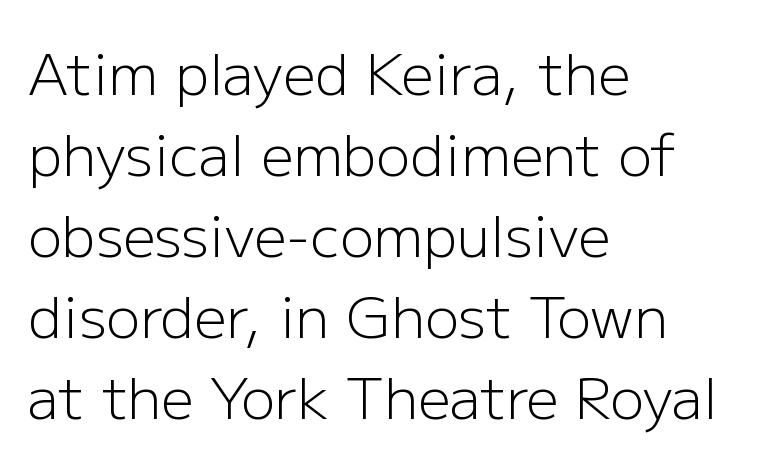
The image shows 57 px light sans-serif type, upright; set left-aligned, normal line spacing (1.42x), normal letter spacing, not underlined; low stroke contrast and a medium x-height.
